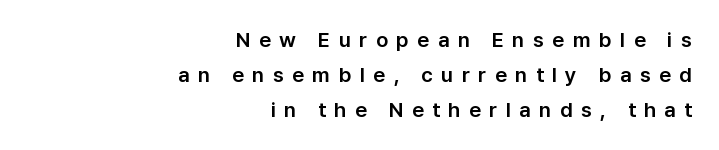
The lettering holds an erect, upright posture throughout. The rendering uses a moderate line-height, typical for paragraphs. Inter-character spacing is expanded well beyond the font's built-in metrics. Underline: absent. The lines are quadded right.
